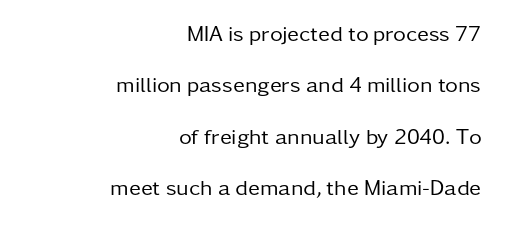
{"italic": "no", "bold": "no", "underline": "no", "align": "right", "line_spacing": "loose", "line_spacing_ratio": 2.33, "letter_spacing": "normal", "letter_spacing_em": 0.0, "glyph_px": 22}
